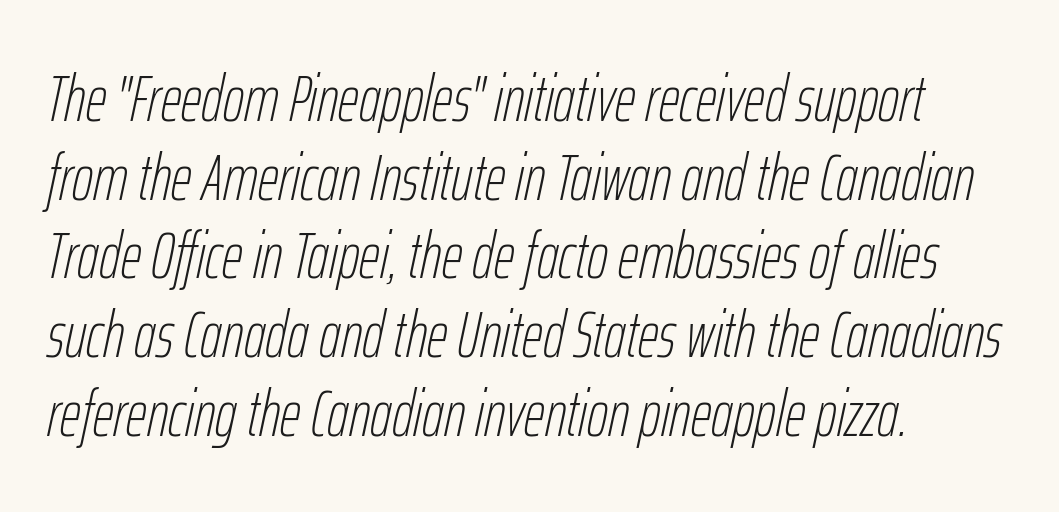
Q: Is the text bold? A: No.
Q: Is the text italic (slanted)? A: Yes, it leans right by about 12 degrees.
Q: Is the text underlined? A: No.
Q: How is the paragraph aligned? A: Left-aligned.
Q: Is the spacing between letters normal or unusually wide? A: Normal.
Q: Width (condensed, normal, or wide)? A: Condensed.
Q: Stroke contrast? A: Low.
Q: x-height? A: Medium.
Q: Monospaced? A: No.
